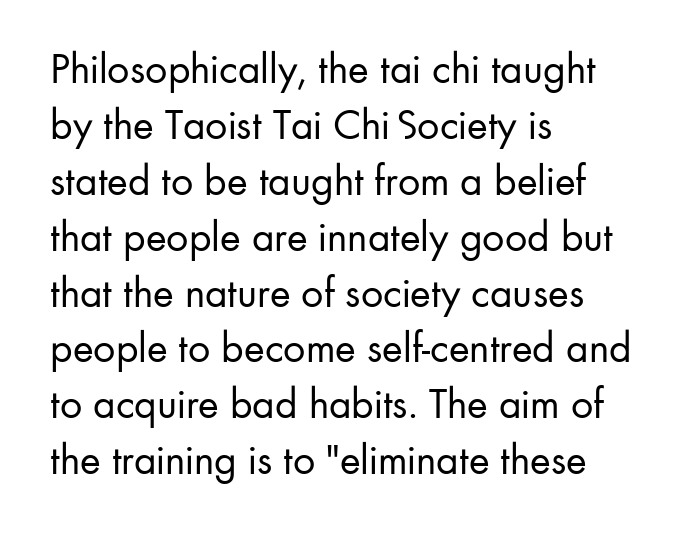
The image shows 44 px regular-weight sans-serif type, upright; set left-aligned, normal line spacing (1.27x), normal letter spacing, not underlined; low stroke contrast and a small x-height.
